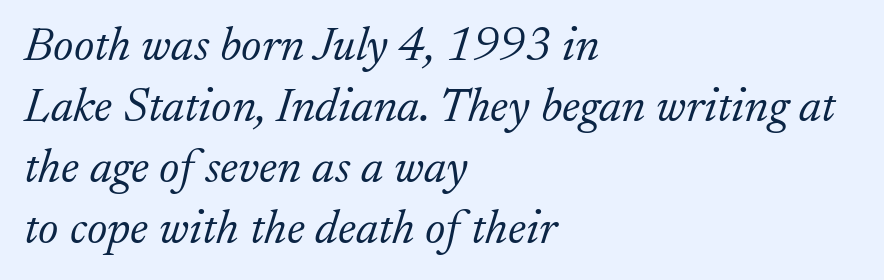
{"serif": "yes", "italic": "yes", "lean": "right", "slant_degrees": 17, "bold": "no", "weight": "light", "width": "normal", "stroke_contrast": "low", "x_height": "small", "monospaced": "no", "underline": "no", "align": "left", "line_spacing": "normal", "line_spacing_ratio": 1.27, "letter_spacing": "normal", "letter_spacing_em": 0.0, "glyph_px": 48}
